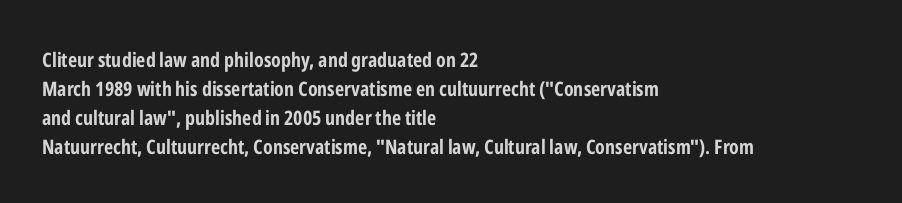
Style check: upright. The block of text has a typical density, with ordinary space between rows. The words here are not underlined. The paragraph shown leans on its left margin. The gaps between neighbouring characters are ordinary and unremarkable.
